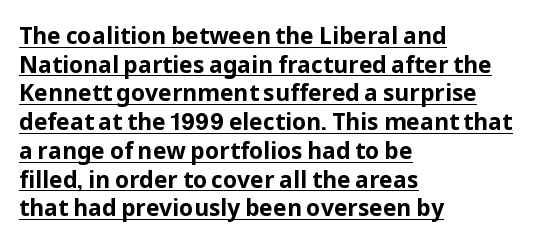
Q: Is the text bold? A: Yes.
Q: Is the text italic (slanted)? A: No, it is upright.
Q: Is the text underlined? A: Yes.
Q: How is the paragraph aligned? A: Left-aligned.
Q: Is the spacing between letters normal or unusually wide? A: Normal.
Q: Is the spacing between lines tight, normal or loose? A: Normal.
